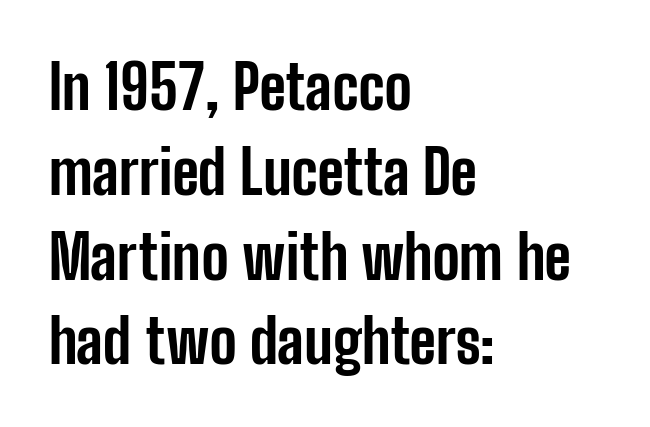
The image shows 61 px bold, condensed sans-serif type, upright; set left-aligned, normal line spacing (1.39x), normal letter spacing, not underlined; low stroke contrast and a medium x-height.
